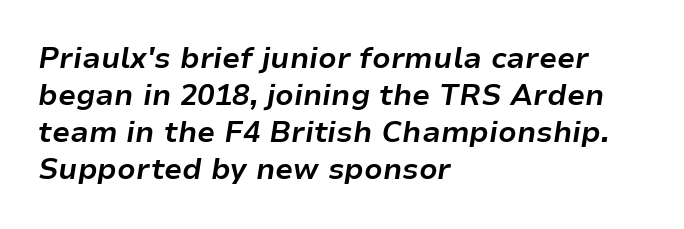
Words float on clear page, feet unadorned. The passage shown has conventional tracking throughout. Each letter keeps its own natural width here, so spacing adapts to shape. In terms of posture, this sample is oblique. The characters look thick and weighty, a clear bold.
